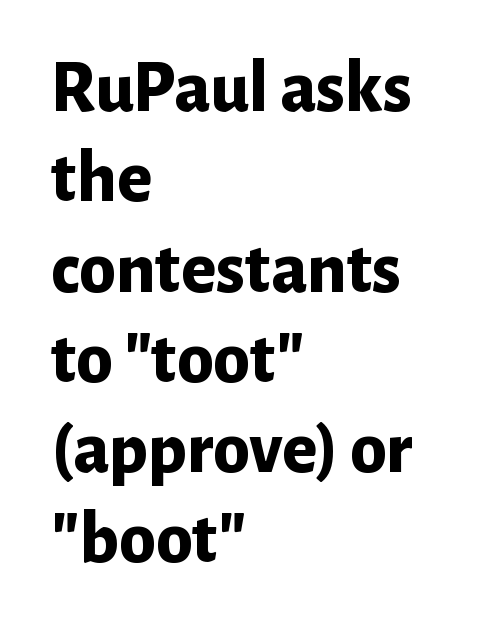
Q: Is the text bold? A: Yes.
Q: Is the text italic (slanted)? A: No, it is upright.
Q: Is the typeface a serif or a sans-serif typeface? A: Sans-serif.
Q: Is the text underlined? A: No.
Q: How is the paragraph aligned? A: Left-aligned.
Q: Is the spacing between letters normal or unusually wide? A: Normal.
Q: Width (condensed, normal, or wide)? A: Normal.
Q: Stroke contrast? A: Low.
Q: x-height? A: Medium.
Q: Monospaced? A: No.
